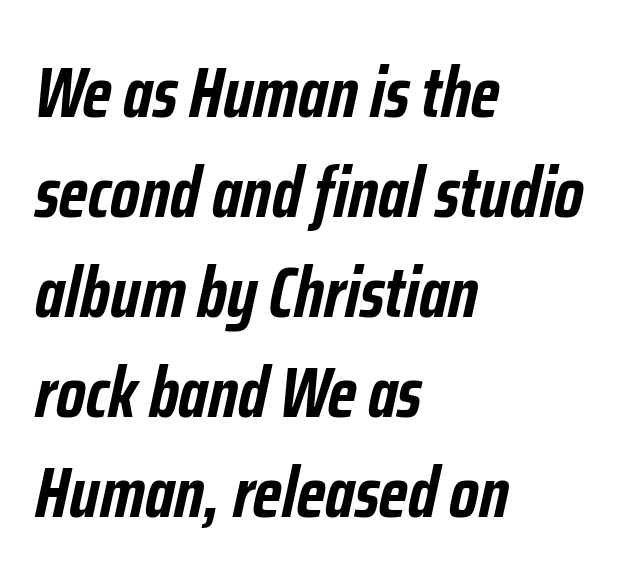
Does the weight exceed regular? Yes, all the way to bold. The passage shown is typed in a proportional face where columns would drift. Words float on clear page, feet unadorned. This block has exactly the height ordinary leading produces. Layout note: lines flush left. These lines keep a tight, regular rhythm from letter to letter.
